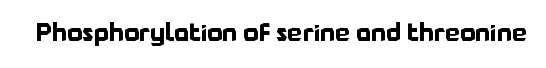
Q: Is the text bold? A: Yes.
Q: Is the text italic (slanted)? A: No, it is upright.
Q: Is the text underlined? A: No.
Q: Is the spacing between letters normal or unusually wide? A: Normal.
